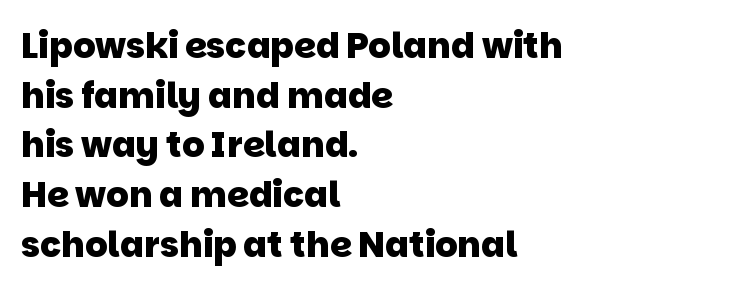
Summary of weight: heavy, a full bold. Do the characters align in a grid? No, the font is proportional. These lines are set flush left with a ragged right edge. Does the type have serifs? No, each stem ends abruptly. Each new line begins a customary step beneath the previous one. Nobody touched the tracking dial on this one.
